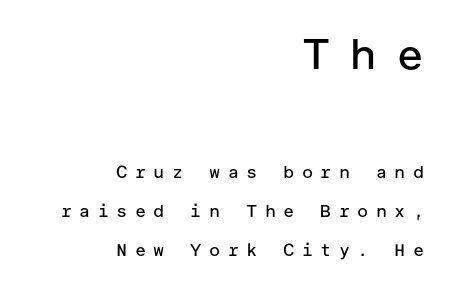
The image shows 43 px regular-weight sans-serif type, upright; set right-aligned, loose line spacing (2.29x), unusually wide letter spacing (+0.43 em), not underlined; the first (top) block is 2.53x larger; low stroke contrast and a medium x-height.
